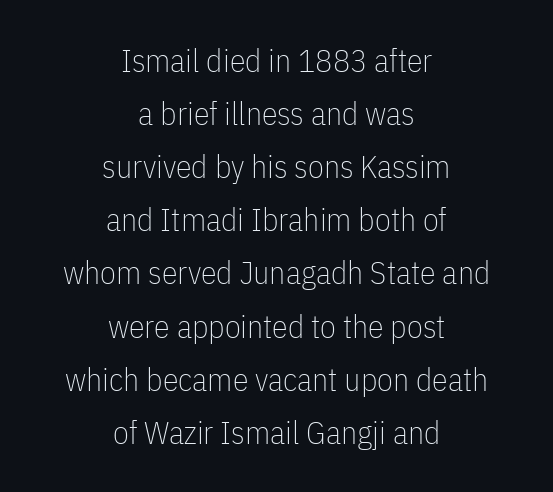
I'd call this a sans setting — the letters go barefoot. The letters advance in unequal steps, a hallmark of proportional type. The lines sit at an ordinary, default distance from one another. Is the letter spacing exaggerated? No — it looks like the ordinary default.
